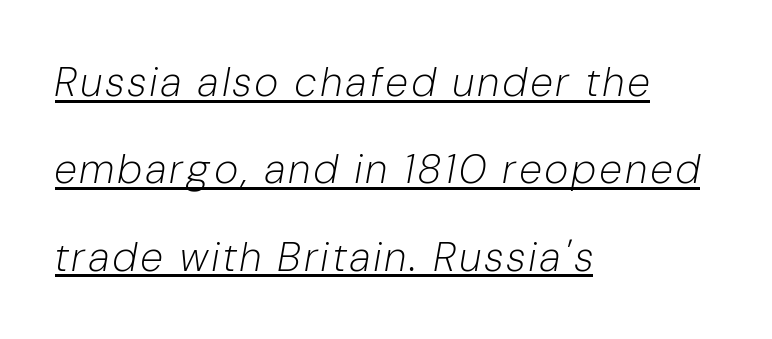
The image shows 41 px light, condensed type, italic (leaning right); set left-aligned, loose line spacing (2.13x), underlined; low stroke contrast and a medium x-height.
